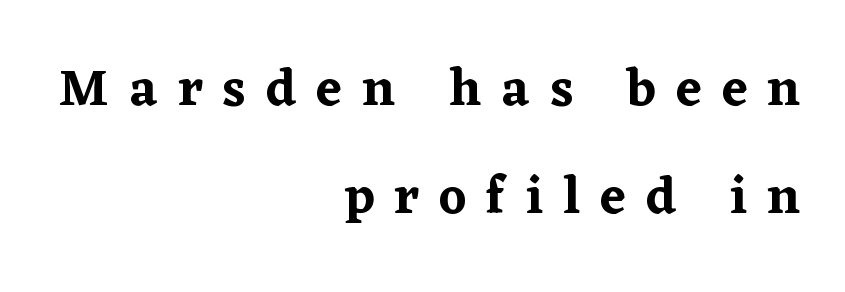
Q: Is the text italic (slanted)? A: No, it is upright.
Q: Is the typeface a serif or a sans-serif typeface? A: Serif.
Q: Is the text underlined? A: No.
Q: How is the paragraph aligned? A: Right-aligned.
Q: Is the spacing between letters normal or unusually wide? A: Unusually wide.
Q: Is the spacing between lines tight, normal or loose? A: Loose.
Q: Width (condensed, normal, or wide)? A: Normal.
Q: Stroke contrast? A: Low.
Q: x-height? A: Medium.
Q: Monospaced? A: No.
